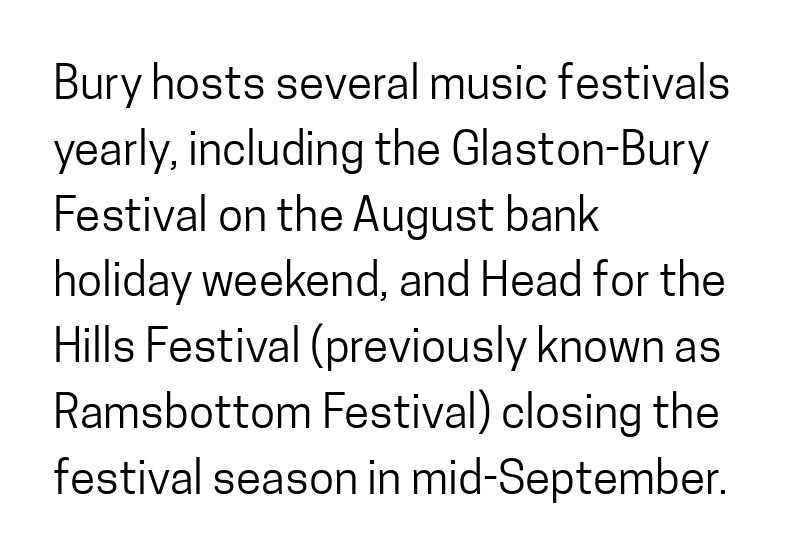
The image shows 46 px regular-weight, condensed sans-serif type, upright; set left-aligned, normal line spacing (1.43x), normal letter spacing, not underlined; low stroke contrast and a medium x-height.
